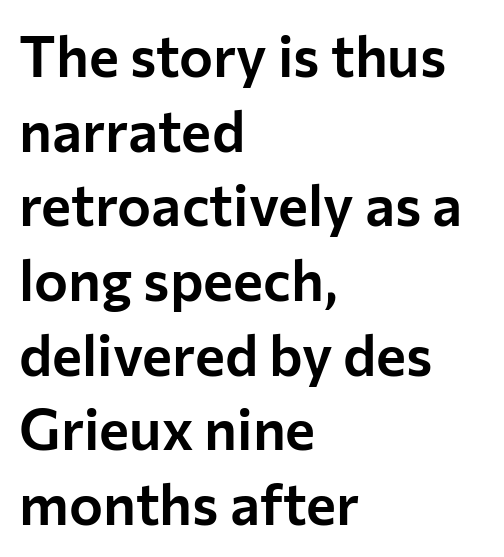
{"serif": "no", "italic": "no", "width": "normal", "stroke_contrast": "low", "x_height": "medium", "monospaced": "no", "underline": "no", "align": "left", "line_spacing": "normal", "line_spacing_ratio": 1.31, "letter_spacing": "normal", "letter_spacing_em": 0.0, "glyph_px": 57}
